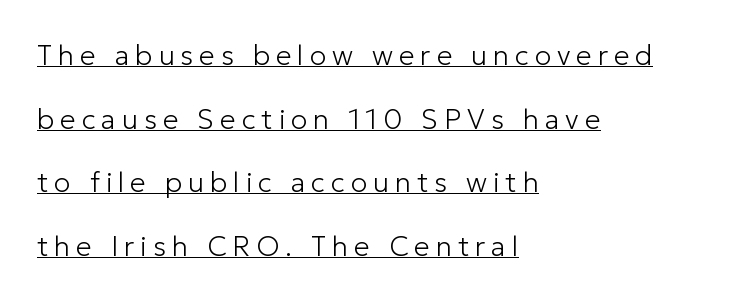
Q: Is the text bold? A: No.
Q: Is the text italic (slanted)? A: No, it is upright.
Q: Is the typeface a serif or a sans-serif typeface? A: Sans-serif.
Q: Is the text underlined? A: Yes.
Q: How is the paragraph aligned? A: Left-aligned.
Q: Is the spacing between letters normal or unusually wide? A: Unusually wide.
Q: Is the spacing between lines tight, normal or loose? A: Loose.
Q: Width (condensed, normal, or wide)? A: Normal.
Q: Stroke contrast? A: Low.
Q: x-height? A: Medium.
Q: Monospaced? A: No.
